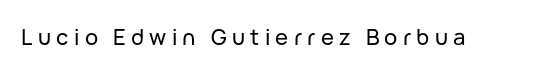
The image shows 22 px text type, upright; set unusually wide letter spacing (+0.24 em), not underlined.
